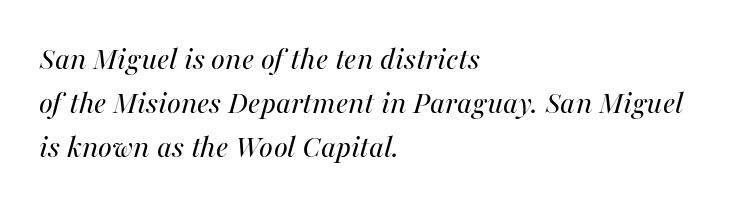
No extra tracking has been applied to these lines. The passage shown is typed in a proportional face where columns would drift. Just letters on the line, the space beneath them empty. This block has exactly the height ordinary leading produces.
